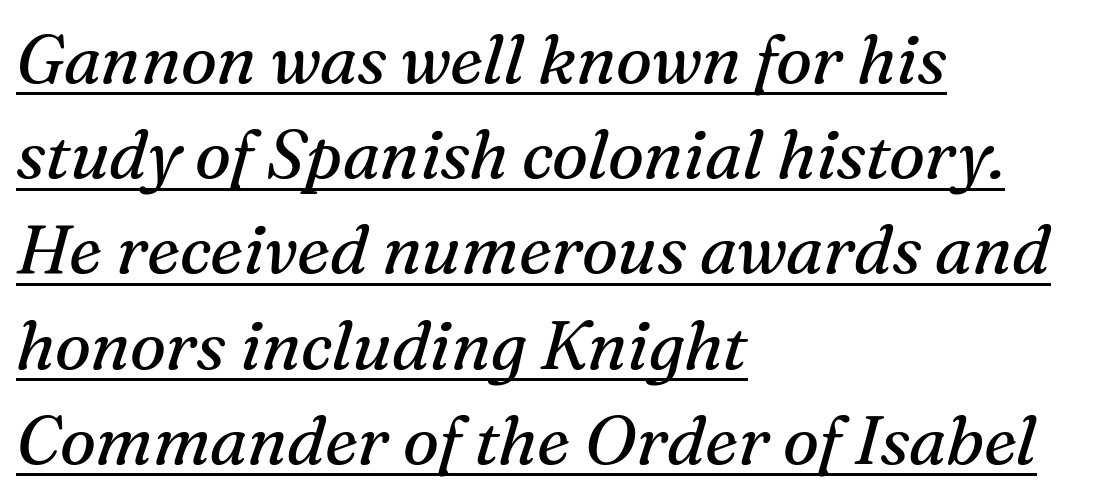
Q: Is the text bold? A: No.
Q: Is the text italic (slanted)? A: Yes, it leans right by about 16 degrees.
Q: Is the typeface a serif or a sans-serif typeface? A: Serif.
Q: Is the text underlined? A: Yes.
Q: How is the paragraph aligned? A: Left-aligned.
Q: Is the spacing between letters normal or unusually wide? A: Normal.
Q: Is the spacing between lines tight, normal or loose? A: Normal.
Q: Width (condensed, normal, or wide)? A: Normal.
Q: Stroke contrast? A: Medium.
Q: x-height? A: Medium.
Q: Monospaced? A: No.
